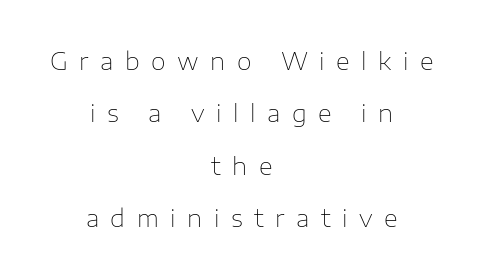
The image shows 24 px text type, upright; set centered, loose line spacing (2.18x), unusually wide letter spacing (+0.48 em), not underlined.
